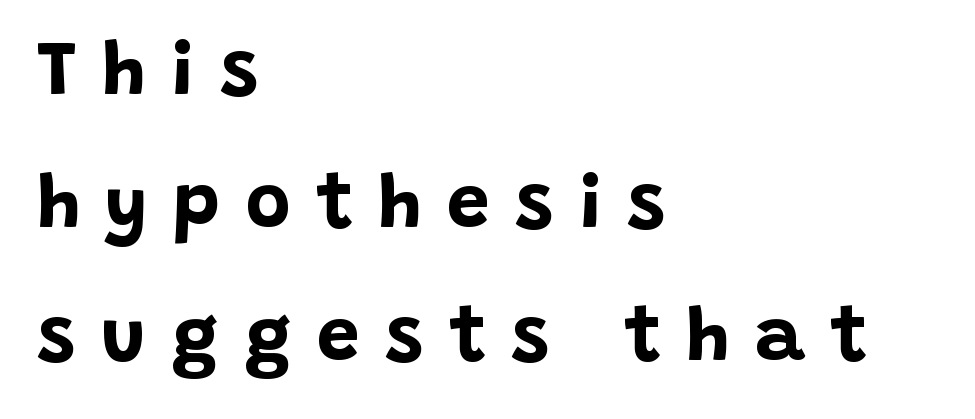
{"serif": "no", "italic": "no", "bold": "yes", "weight": "bold", "width": "normal", "stroke_contrast": "low", "x_height": "large", "monospaced": "no", "underline": "no", "align": "left", "line_spacing_ratio": 1.73, "letter_spacing": "wide", "letter_spacing_em": 0.33, "glyph_px": 77}
